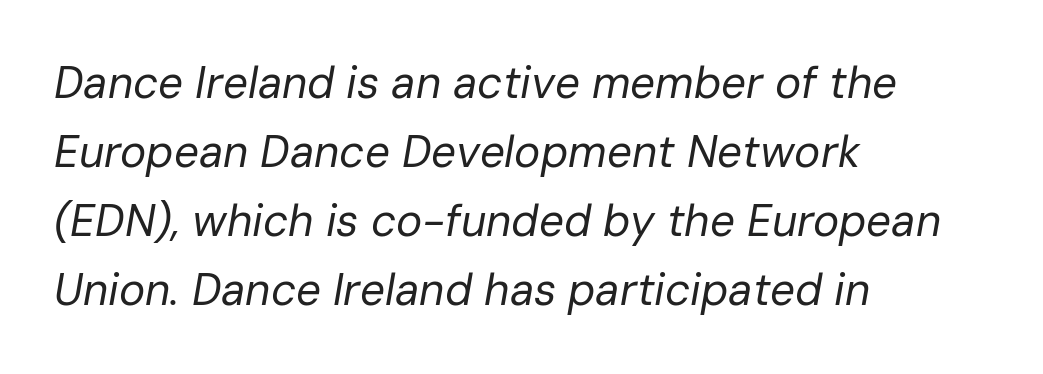
{"italic": "yes", "lean": "right", "slant_degrees": 10, "bold": "no", "weight": "regular", "width": "normal", "stroke_contrast": "low", "x_height": "medium", "monospaced": "no", "underline": "no", "align": "left", "line_spacing": "normal", "line_spacing_ratio": 1.57, "letter_spacing": "normal", "letter_spacing_em": 0.0, "glyph_px": 44}
